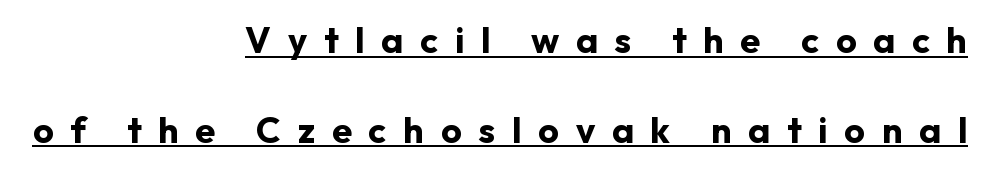
{"serif": "no", "italic": "no", "bold": "yes", "weight": "bold", "width": "normal", "stroke_contrast": "low", "x_height": "medium", "monospaced": "no", "underline": "yes", "align": "right", "line_spacing": "loose", "line_spacing_ratio": 2.49, "letter_spacing": "wide", "letter_spacing_em": 0.47, "glyph_px": 36}
